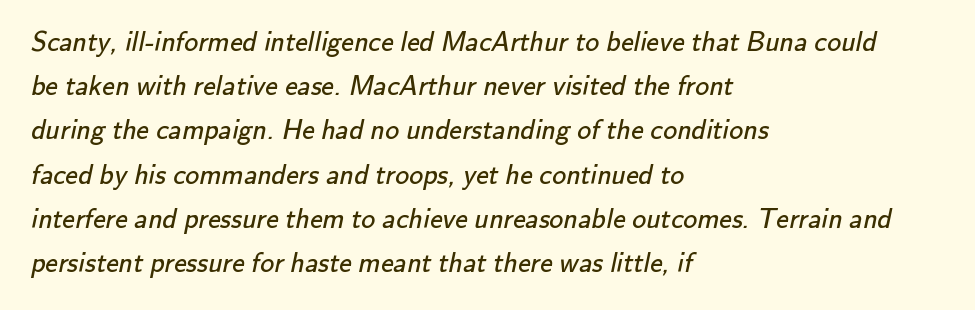
{"serif": "no", "bold": "no", "weight": "regular", "width": "normal", "stroke_contrast": "low", "x_height": "small", "monospaced": "no", "underline": "no", "align": "left", "line_spacing": "normal", "line_spacing_ratio": 1.58, "letter_spacing": "normal", "letter_spacing_em": 0.0, "glyph_px": 28}
